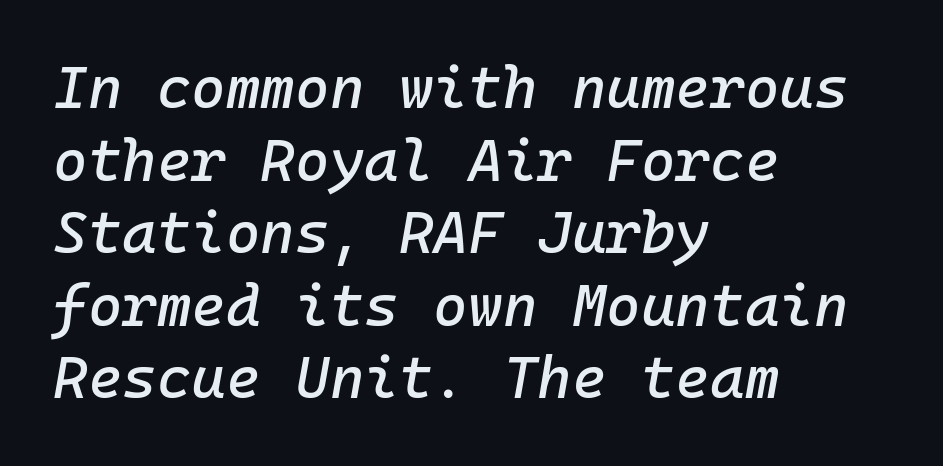
The image shows 59 px text type, italic (leaning right), monospaced; set left-aligned, line spacing 1.23x, normal letter spacing, not underlined; low stroke contrast and a medium x-height.
